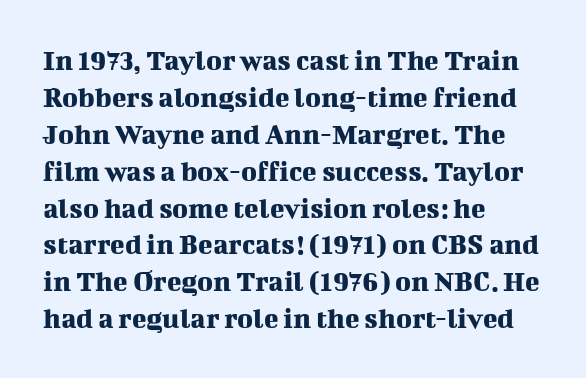
The image shows 30 px serif type, upright; set left-aligned, line spacing 1.23x, normal letter spacing, not underlined; medium stroke contrast and a medium x-height.
